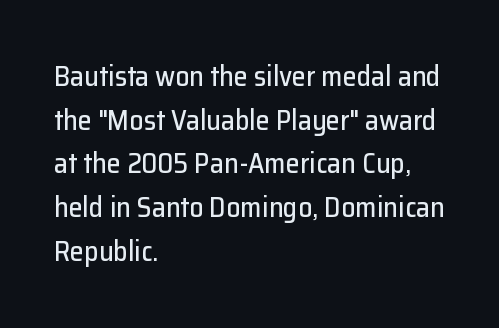
The image shows 28 px sans-serif type, upright; set left-aligned, normal line spacing (1.56x), normal letter spacing, not underlined; low stroke contrast and a medium x-height.
